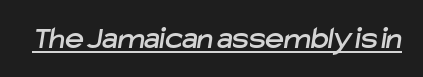
The image shows 32 px sans-serif type; set normal letter spacing, underlined; low stroke contrast and a medium x-height.
